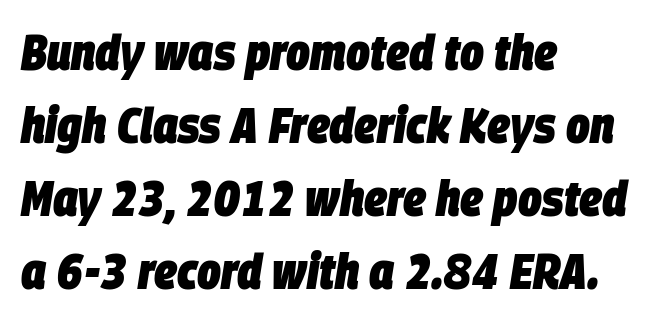
Q: Is the text bold? A: Yes.
Q: Is the text italic (slanted)? A: Yes, it leans right by about 9 degrees.
Q: Is the text underlined? A: No.
Q: How is the paragraph aligned? A: Left-aligned.
Q: Is the spacing between letters normal or unusually wide? A: Normal.
Q: Is the spacing between lines tight, normal or loose? A: Normal.
Q: Width (condensed, normal, or wide)? A: Condensed.
Q: Stroke contrast? A: Low.
Q: x-height? A: Large.
Q: Monospaced? A: No.
